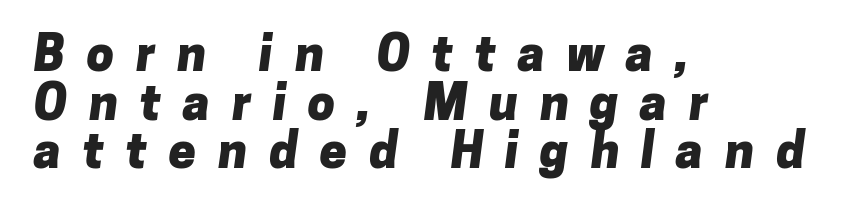
The image shows 49 px heavy sans-serif type; set left-aligned, tight line spacing (0.99x), unusually wide letter spacing (+0.44 em), not underlined; low stroke contrast and a medium x-height.
